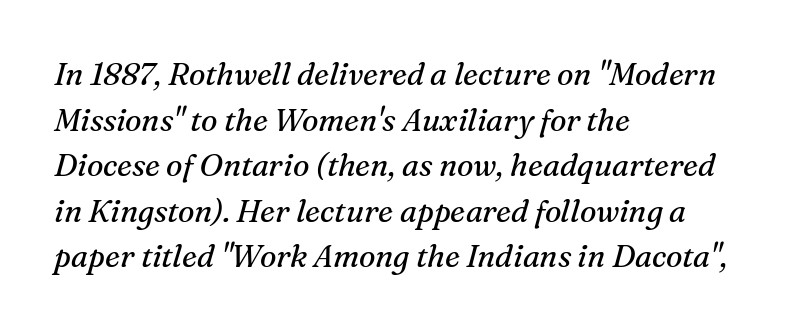
The image shows 31 px regular-weight serif type, italic (leaning right); set left-aligned, normal line spacing (1.47x), normal letter spacing, not underlined; medium stroke contrast and a medium x-height.
